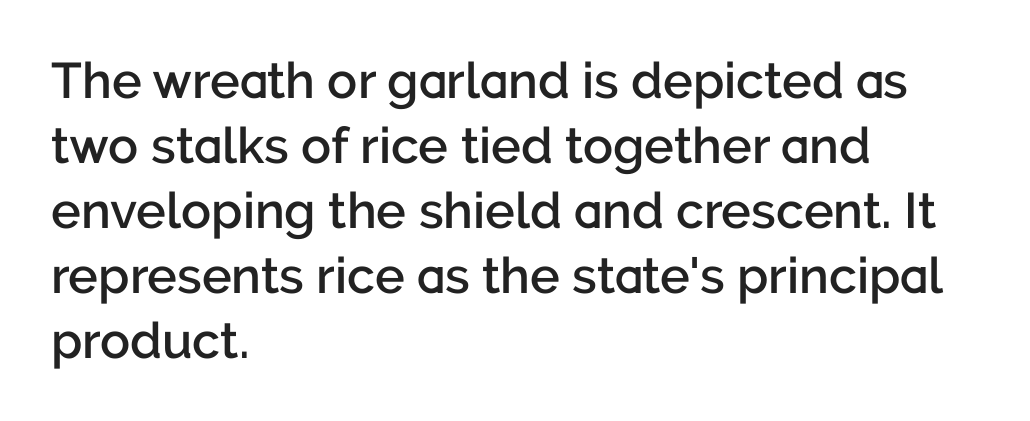
{"serif": "no", "italic": "no", "bold": "semi", "weight": "semibold", "width": "normal", "stroke_contrast": "low", "x_height": "medium", "monospaced": "no", "underline": "no", "align": "left", "line_spacing": "normal", "line_spacing_ratio": 1.3, "letter_spacing": "normal", "letter_spacing_em": 0.0, "glyph_px": 50}
